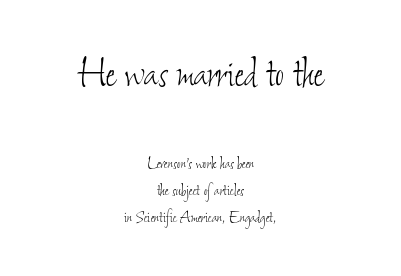
{"bold": "no", "weight": "thin", "width": "condensed", "stroke_contrast": "low", "x_height": "small", "monospaced": "no", "underline": "no", "align": "center", "line_spacing": "normal", "line_spacing_ratio": 1.41, "letter_spacing": "normal", "letter_spacing_em": 0.0, "larger_block": "first", "size_ratio": 2.53, "glyph_px": 48}
